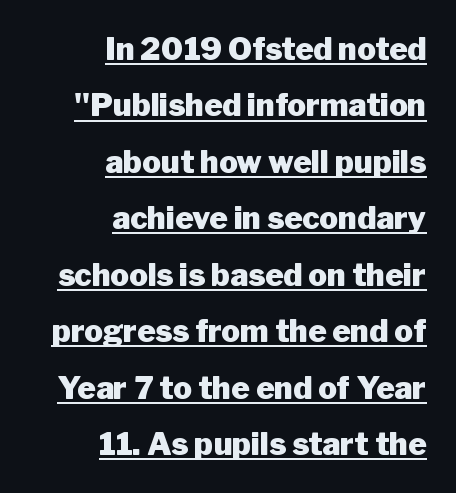
The image shows 31 px heavy sans-serif type, upright; set right-aligned, line spacing 1.82x, normal letter spacing, underlined; low stroke contrast and a medium x-height.
